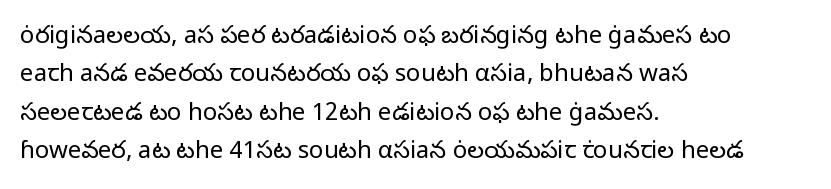
The image shows 24 px text type, upright; set left-aligned, normal line spacing (1.6x), normal letter spacing, not underlined.
